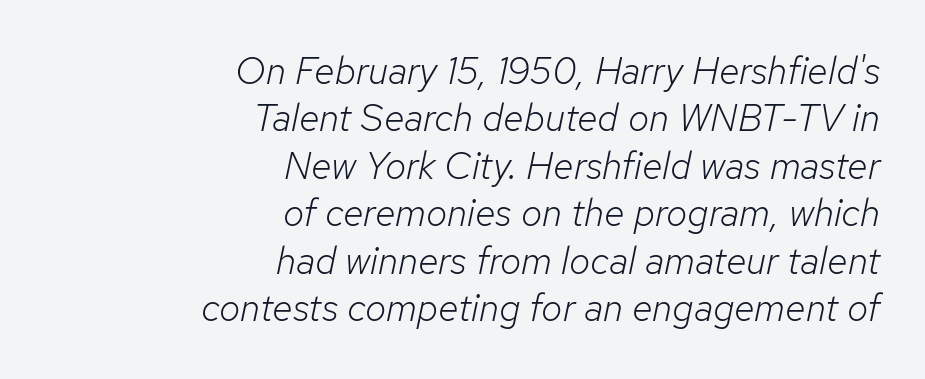
The image shows 38 px light type, italic (leaning right); set right-aligned, normal line spacing (1.25x), normal letter spacing, not underlined; low stroke contrast and a medium x-height.
